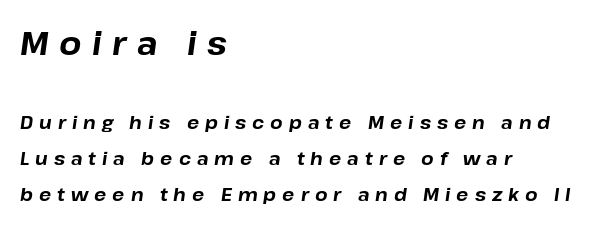
Q: Is the text bold? A: Yes.
Q: Is the text italic (slanted)? A: Yes, it leans right by about 8 degrees.
Q: Is the text underlined? A: No.
Q: How is the paragraph aligned? A: Left-aligned.
Q: Is the spacing between letters normal or unusually wide? A: Unusually wide.
Q: Is the spacing between lines tight, normal or loose? A: Loose.
Q: Which block of text is set in a larger size, the first (top) or the second (bottom)? A: The first (top) one.
Q: Width (condensed, normal, or wide)? A: Normal.
Q: Stroke contrast? A: Low.
Q: x-height? A: Medium.
Q: Monospaced? A: No.
